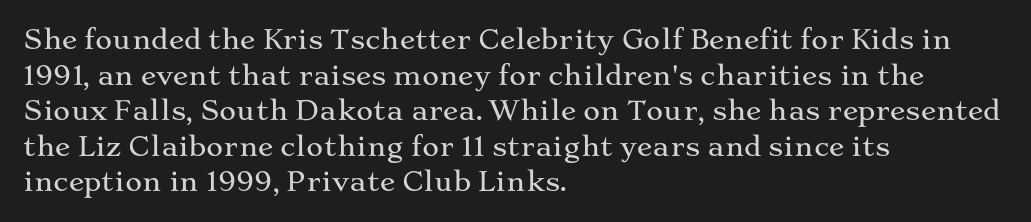
{"italic": "no", "underline": "no", "align": "left", "line_spacing": "normal", "line_spacing_ratio": 1.37, "letter_spacing": "normal", "letter_spacing_em": 0.0, "glyph_px": 26}
